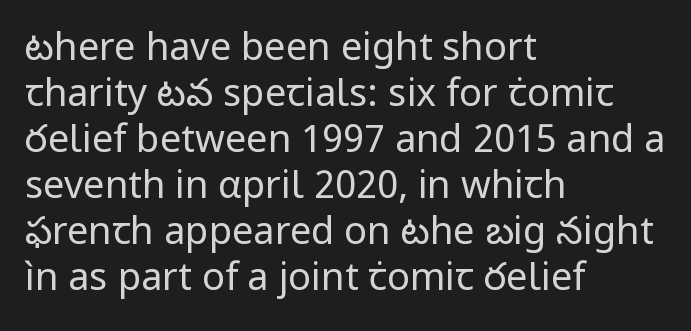
{"serif": "no", "italic": "no", "bold": "no", "weight": "regular", "width": "normal", "stroke_contrast": "low", "x_height": "medium", "monospaced": "no", "underline": "no", "align": "left", "line_spacing_ratio": 1.21, "letter_spacing": "normal", "letter_spacing_em": 0.0, "glyph_px": 38}
